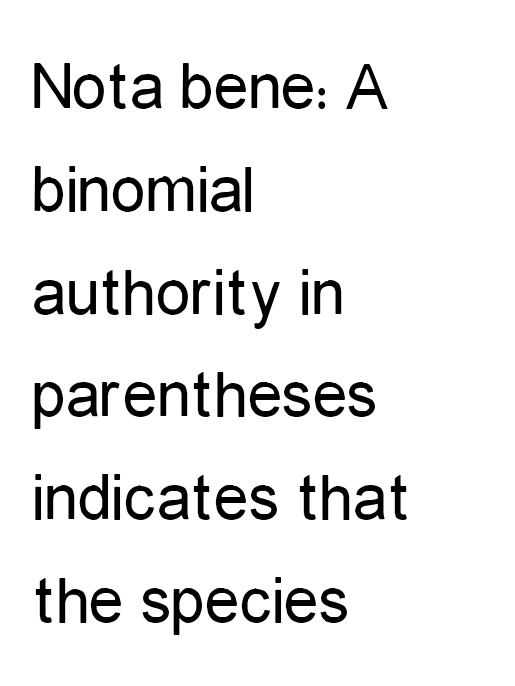
The image shows 69 px regular-weight, condensed sans-serif type, upright; set left-aligned, normal line spacing (1.49x), normal letter spacing, not underlined; low stroke contrast and a medium x-height.
